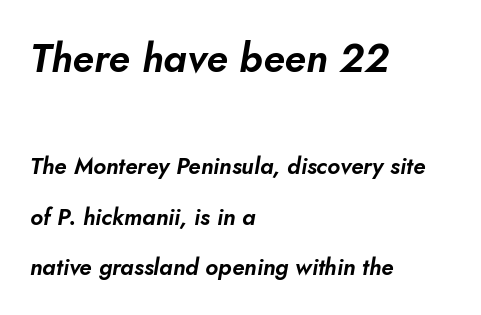
{"italic": "yes", "lean": "right", "slant_degrees": 10, "width": "normal", "stroke_contrast": "low", "x_height": "small", "monospaced": "no", "underline": "no", "align": "left", "line_spacing": "loose", "line_spacing_ratio": 2.2, "letter_spacing": "normal", "letter_spacing_em": 0.0, "larger_block": "first", "size_ratio": 1.74, "glyph_px": 40}
